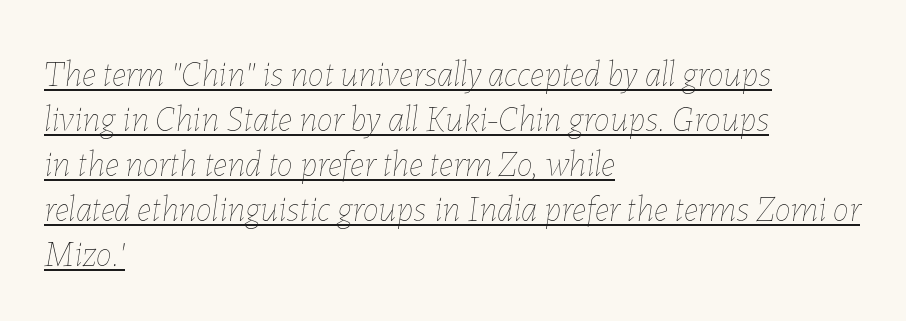
{"italic": "yes", "lean": "right", "slant_degrees": 7, "bold": "no", "weight": "thin", "width": "normal", "stroke_contrast": "low", "x_height": "medium", "monospaced": "no", "underline": "yes", "align": "left", "line_spacing": "normal", "line_spacing_ratio": 1.25, "letter_spacing": "normal", "letter_spacing_em": 0.0, "glyph_px": 36}
